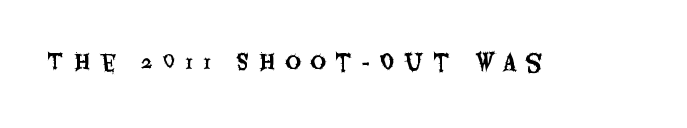
The words here are not underlined. The tracking reads as deliberately expanded to a designer's eye. The lettering holds an erect, upright posture throughout.
